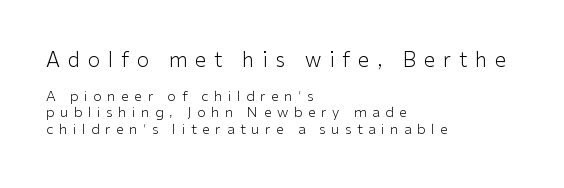
Q: Is the text bold? A: No.
Q: Is the text italic (slanted)? A: No, it is upright.
Q: Is the text underlined? A: No.
Q: How is the paragraph aligned? A: Left-aligned.
Q: Is the spacing between letters normal or unusually wide? A: Unusually wide.
Q: Which block of text is set in a larger size, the first (top) or the second (bottom)? A: The first (top) one.
